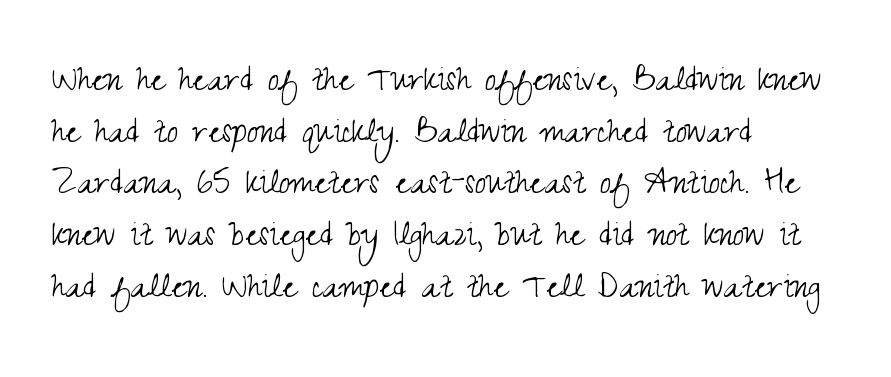
The image shows 41 px light, condensed sans-serif type, upright; set left-aligned, normal line spacing (1.26x), normal letter spacing, not underlined; medium stroke contrast and a small x-height.
